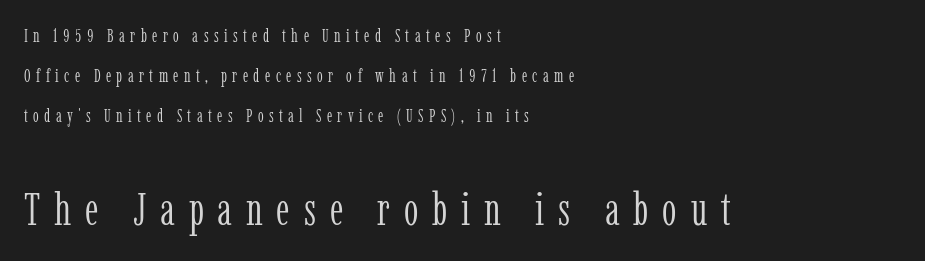
The image shows 46 px light, condensed serif type, upright; set left-aligned, loose line spacing (2.22x), unusually wide letter spacing (+0.3 em), not underlined; the second (bottom) block is 2.56x larger; low stroke contrast and a medium x-height.
